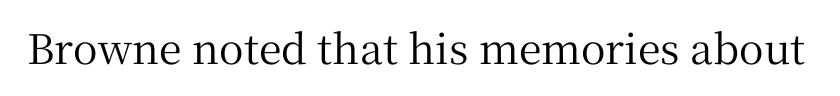
Q: Is the text italic (slanted)? A: No, it is upright.
Q: Is the typeface a serif or a sans-serif typeface? A: Serif.
Q: Is the text underlined? A: No.
Q: Is the spacing between letters normal or unusually wide? A: Normal.
Q: Width (condensed, normal, or wide)? A: Normal.
Q: Stroke contrast? A: Medium.
Q: x-height? A: Medium.
Q: Monospaced? A: No.
